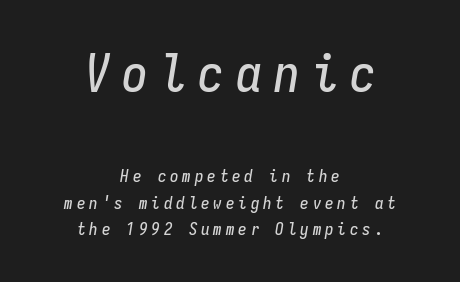
The specimen reads as italic at a glance. The rendering uses typewriter-style spacing with identical character cells. Between these two stacked blocks, the higher one wins on size. Tracking here is generous; glyphs stand well apart from one another. Leading matches the norm, producing a regular column.
